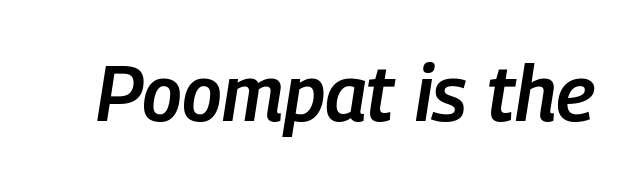
Spacing verdict: proportional, widths tailored to each character. The passage shown leans; its letterforms are oblique. Characters follow at the spacing the type designer built in. Honestly, there is no underline to notice here at all.
